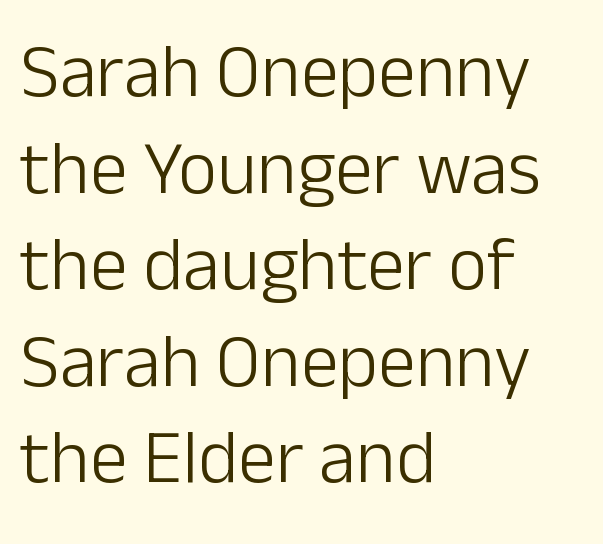
{"serif": "no", "italic": "no", "bold": "no", "weight": "light", "width": "normal", "stroke_contrast": "low", "x_height": "medium", "monospaced": "no", "underline": "no", "align": "left", "line_spacing": "normal", "line_spacing_ratio": 1.27, "letter_spacing": "normal", "letter_spacing_em": 0.0, "glyph_px": 76}
